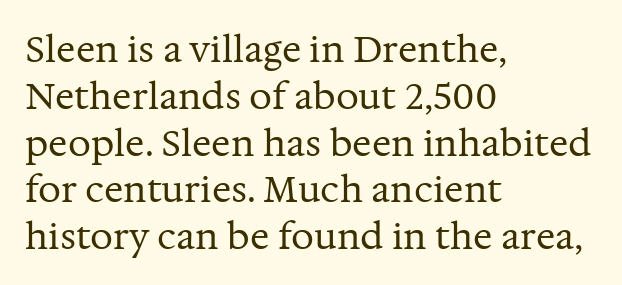
{"serif": "yes", "italic": "no", "bold": "no", "weight": "regular", "width": "normal", "stroke_contrast": "medium", "x_height": "medium", "monospaced": "no", "underline": "no", "align": "left", "line_spacing": "normal", "line_spacing_ratio": 1.3, "letter_spacing": "normal", "letter_spacing_em": 0.0, "glyph_px": 36}
